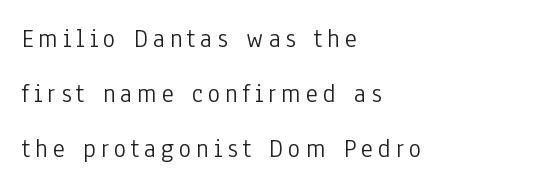
The image shows 26 px text type, upright; set left-aligned, loose line spacing (2.11x), not underlined.
